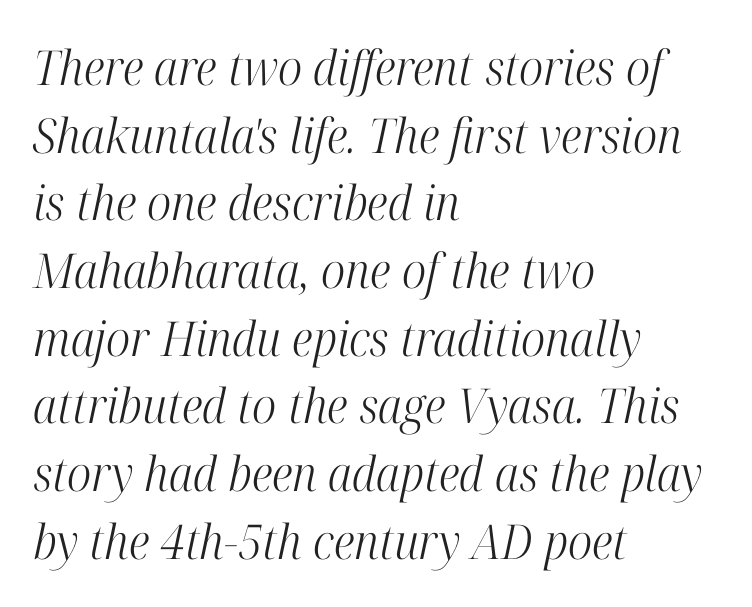
Q: Is the text bold? A: No.
Q: Is the text italic (slanted)? A: Yes, it leans right by about 12 degrees.
Q: Is the typeface a serif or a sans-serif typeface? A: Serif.
Q: Is the text underlined? A: No.
Q: How is the paragraph aligned? A: Left-aligned.
Q: Is the spacing between letters normal or unusually wide? A: Normal.
Q: Is the spacing between lines tight, normal or loose? A: Normal.
Q: Width (condensed, normal, or wide)? A: Condensed.
Q: Stroke contrast? A: High.
Q: x-height? A: Medium.
Q: Monospaced? A: No.
